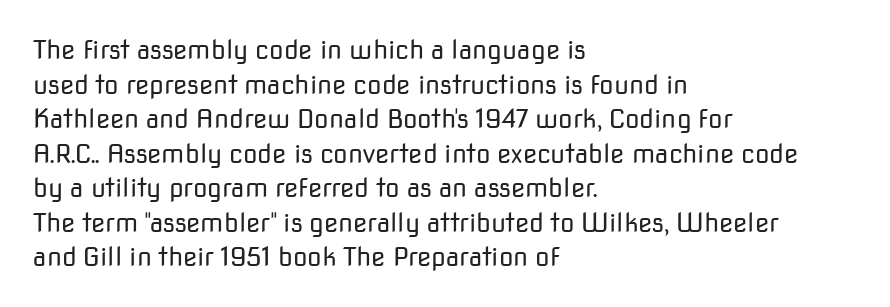
{"italic": "no", "bold": "no", "underline": "no", "align": "left", "line_spacing": "normal", "line_spacing_ratio": 1.33, "letter_spacing": "normal", "letter_spacing_em": 0.0, "glyph_px": 26}
